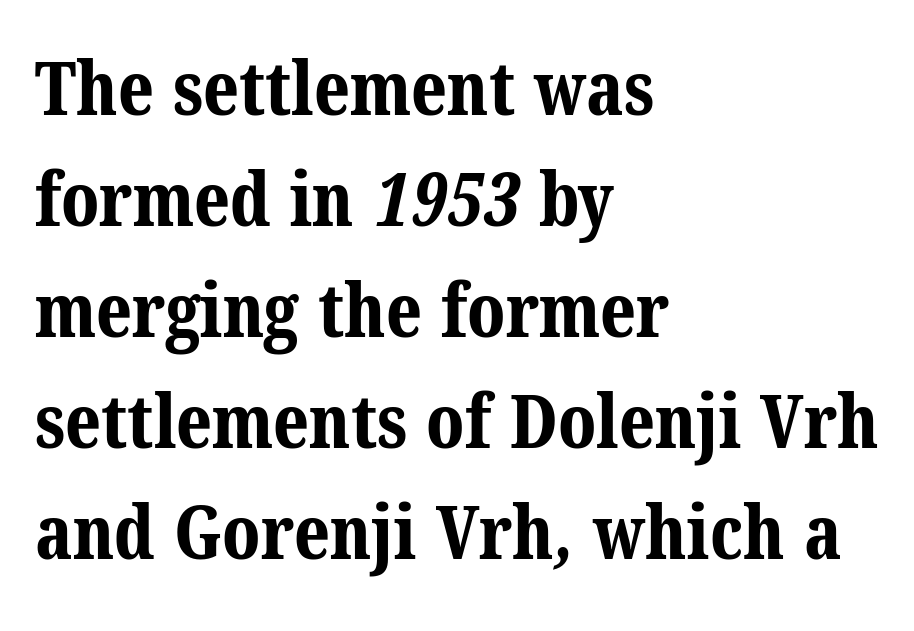
Q: Is the text bold? A: Yes.
Q: Is the typeface a serif or a sans-serif typeface? A: Serif.
Q: Is the text underlined? A: No.
Q: How is the paragraph aligned? A: Left-aligned.
Q: Is the spacing between letters normal or unusually wide? A: Normal.
Q: Is the spacing between lines tight, normal or loose? A: Normal.
Q: Width (condensed, normal, or wide)? A: Normal.
Q: Stroke contrast? A: Medium.
Q: x-height? A: Medium.
Q: Monospaced? A: No.
